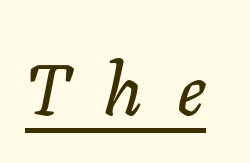
The image shows 72 px text type, italic (leaning right); set unusually wide letter spacing (+0.48 em), underlined; low stroke contrast and a medium x-height.
